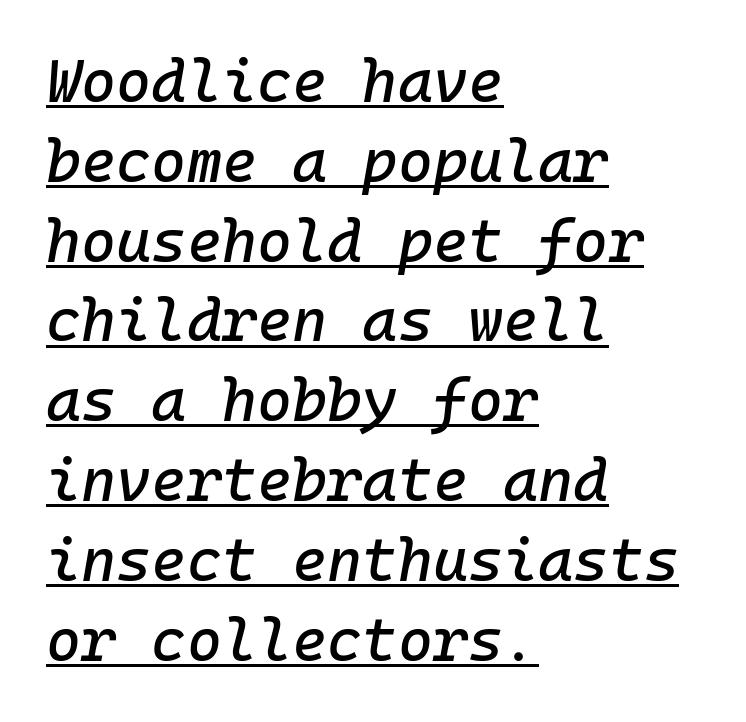
Notice how a bar underscores the lettering throughout. Reading down the column, the eye jumps a familiar distance to each next line. Characters are canted at an angle relative to the baseline's perpendicular. Horizontally, the lines are justified to the leading edge only. A typesetter would call this zero additional tracking.
